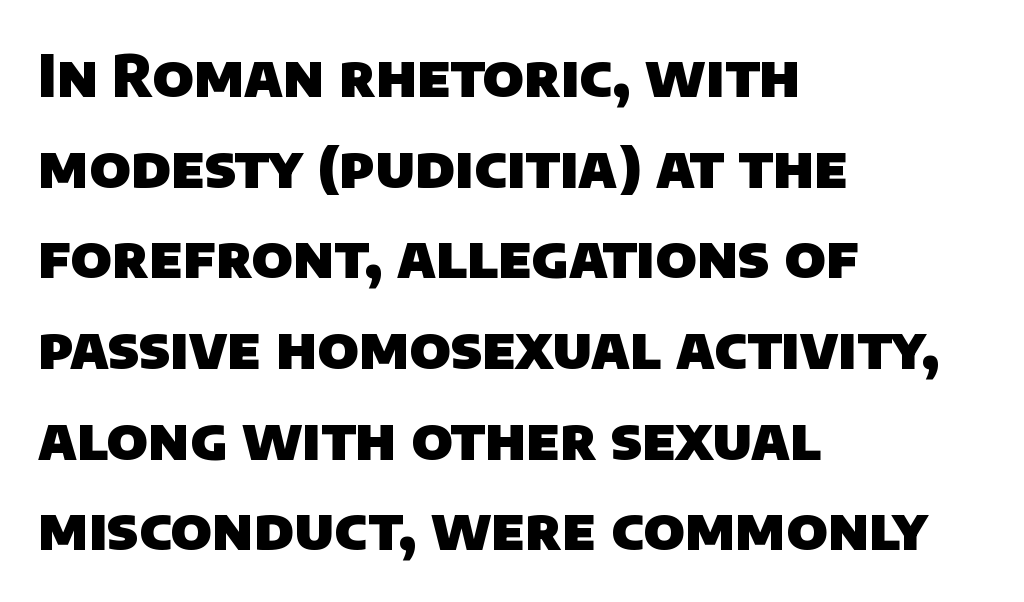
The image shows 57 px heavy sans-serif type; set left-aligned, normal line spacing (1.59x), normal letter spacing, not underlined; low stroke contrast and a large x-height.
